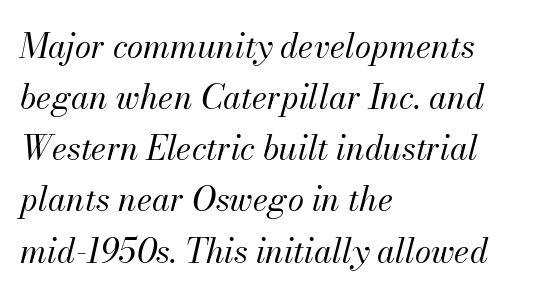
{"italic": "yes", "lean": "right", "slant_degrees": 13, "bold": "no", "weight": "regular", "width": "normal", "stroke_contrast": "medium", "x_height": "small", "monospaced": "no", "underline": "no", "align": "left", "line_spacing": "normal", "line_spacing_ratio": 1.55, "letter_spacing": "normal", "letter_spacing_em": 0.0, "glyph_px": 33}
